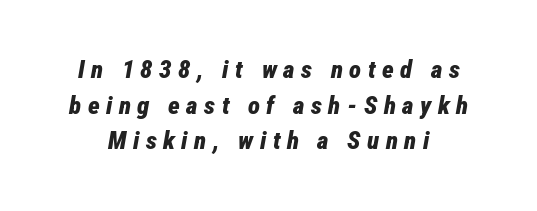
The image shows 25 px bold type, italic (leaning right); set normal line spacing (1.43x), unusually wide letter spacing (+0.26 em), not underlined.
